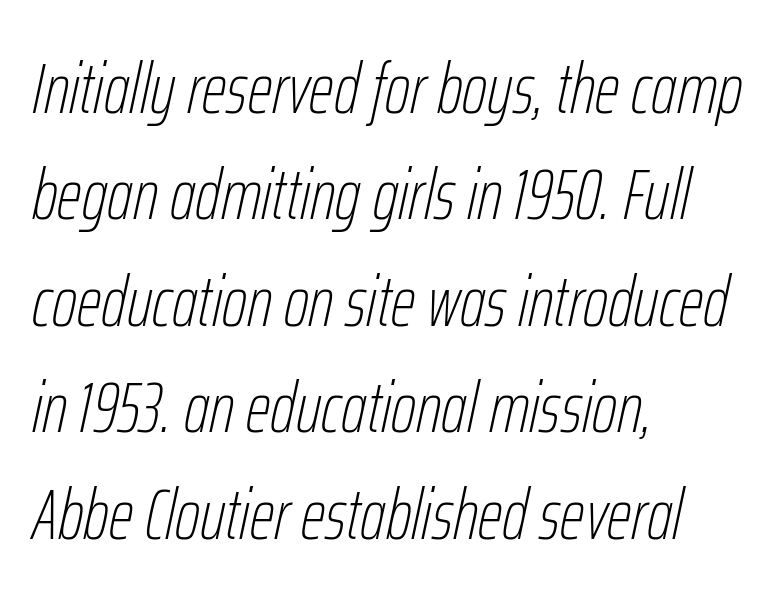
The image shows 71 px thin, condensed type, italic (leaning right); set left-aligned, normal line spacing (1.5x), normal letter spacing, not underlined; low stroke contrast and a medium x-height.
